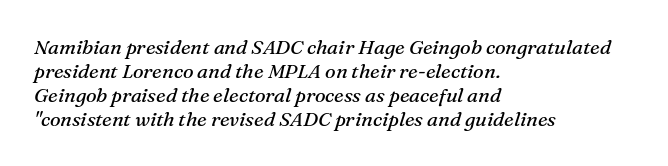
Alignment: flush left. Bold? No — there's no thickening of the strokes. Letter spacing: default. The passage shown is not underscored anywhere. This sample uses an oblique cut, with every glyph tilted off the vertical.
